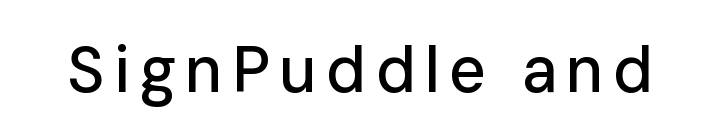
The image shows 64 px sans-serif type, upright; set not underlined; low stroke contrast and a medium x-height.
